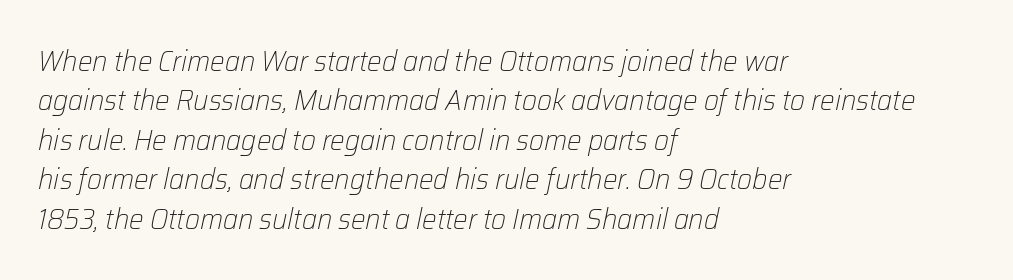
Q: Is the text bold? A: No.
Q: Is the text italic (slanted)? A: Yes, it leans right by about 12 degrees.
Q: Is the text underlined? A: No.
Q: How is the paragraph aligned? A: Left-aligned.
Q: Is the spacing between letters normal or unusually wide? A: Normal.
Q: Is the spacing between lines tight, normal or loose? A: Normal.
Q: Width (condensed, normal, or wide)? A: Normal.
Q: Stroke contrast? A: Low.
Q: x-height? A: Medium.
Q: Monospaced? A: No.
